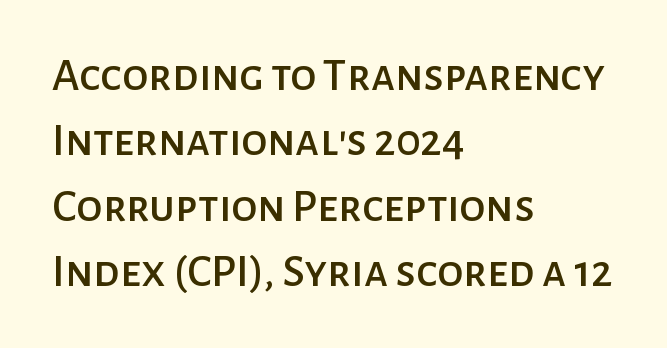
Note the varied advance widths — an 'i' is clearly narrower than an 'm'. Where is the straight margin? On the left. The type family on display is of the sans-serif kind. Anything drawn beneath the words? Only blank space.
